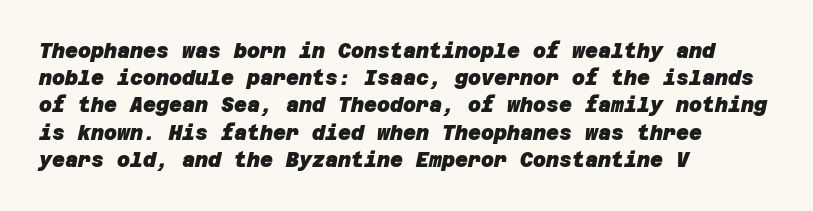
Pretty heavy lettering here — definitely bold. The area under the type is left untouched. The lines in this sample share a left origin and differ only in where they stop. These lines keep a tight, regular rhythm from letter to letter. Line spacing here is normal.
